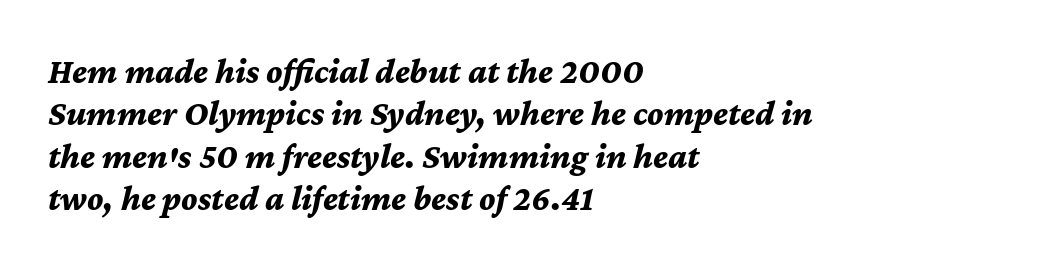
Q: Is the text bold? A: Yes.
Q: Is the text italic (slanted)? A: Yes, it leans right by about 12 degrees.
Q: Is the text underlined? A: No.
Q: How is the paragraph aligned? A: Left-aligned.
Q: Is the spacing between letters normal or unusually wide? A: Normal.
Q: Width (condensed, normal, or wide)? A: Normal.
Q: Stroke contrast? A: Medium.
Q: x-height? A: Medium.
Q: Monospaced? A: No.
